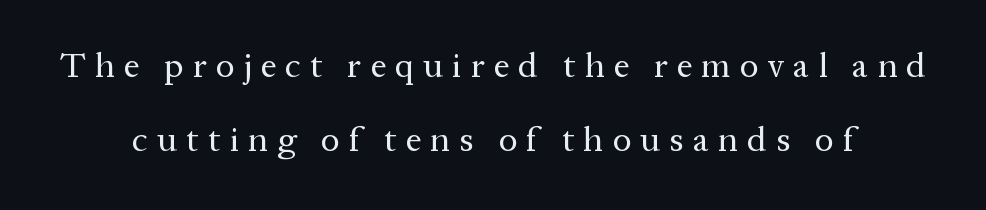
{"serif": "yes", "italic": "no", "bold": "no", "weight": "regular", "width": "normal", "stroke_contrast": "medium", "x_height": "medium", "monospaced": "no", "underline": "no", "align": "center", "line_spacing": "loose", "line_spacing_ratio": 2.11, "letter_spacing": "wide", "letter_spacing_em": 0.26, "glyph_px": 35}
